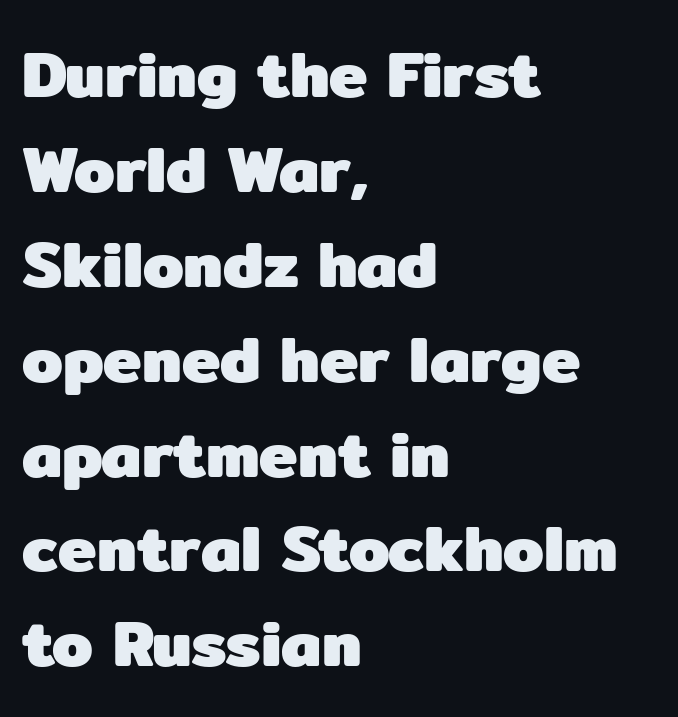
Q: Is the text bold? A: Yes.
Q: Is the text italic (slanted)? A: No, it is upright.
Q: Is the typeface a serif or a sans-serif typeface? A: Sans-serif.
Q: Is the text underlined? A: No.
Q: How is the paragraph aligned? A: Left-aligned.
Q: Is the spacing between letters normal or unusually wide? A: Normal.
Q: Is the spacing between lines tight, normal or loose? A: Normal.
Q: Width (condensed, normal, or wide)? A: Normal.
Q: Stroke contrast? A: Low.
Q: x-height? A: Medium.
Q: Monospaced? A: No.
